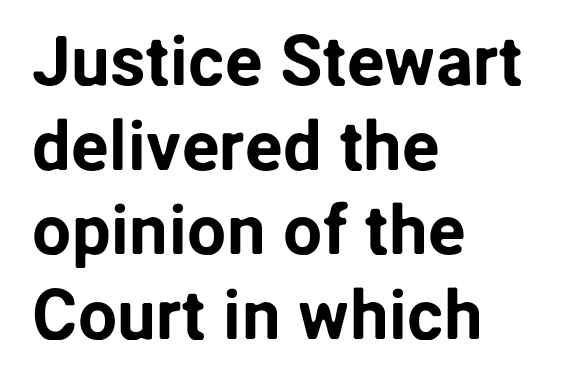
Line starts are locked; line ends wander. Upright lettering throughout. Underlining? Definitely not there. Character widths vary here, with narrow letters taking less room than wide ones. Compared with typical body copy, the letter spacing here is the same. Typographically, this falls in the sans-serif category.
